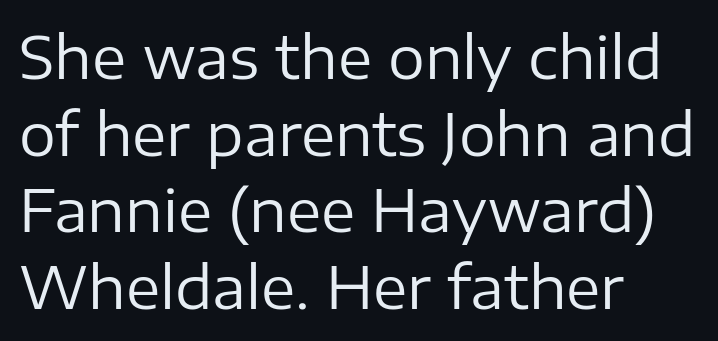
Check the space under the baseline: it is left empty. Evenly set lines give the paragraph a standard silhouette. These lines are rendered in a variable-pitch font. Caption: face not bold, strokes unweighted. Classification — sans serif.
